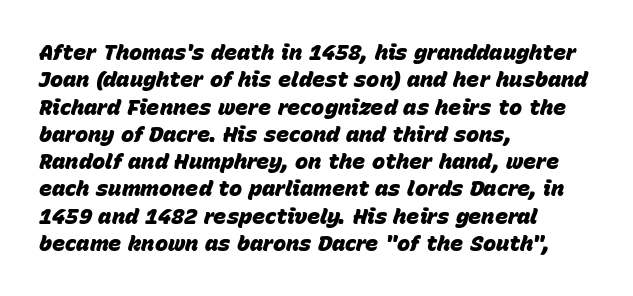
{"italic": "yes", "lean": "right", "slant_degrees": 15, "bold": "yes", "underline": "no", "align": "left", "line_spacing_ratio": 1.24, "letter_spacing": "normal", "letter_spacing_em": 0.0, "glyph_px": 22}
